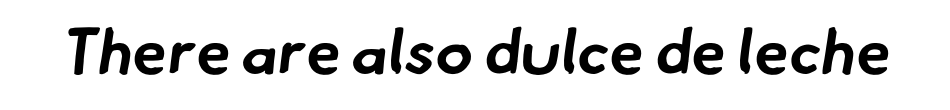
The image shows 63 px bold sans-serif type; set normal letter spacing, not underlined; low stroke contrast and a small x-height.
